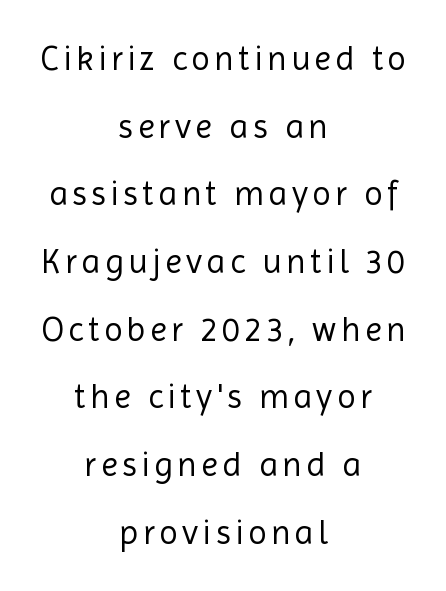
Q: Is the text bold? A: No.
Q: Is the text italic (slanted)? A: No, it is upright.
Q: Is the typeface a serif or a sans-serif typeface? A: Sans-serif.
Q: Is the text underlined? A: No.
Q: How is the paragraph aligned? A: Centered.
Q: Is the spacing between lines tight, normal or loose? A: Loose.
Q: Width (condensed, normal, or wide)? A: Normal.
Q: x-height? A: Medium.
Q: Monospaced? A: No.
